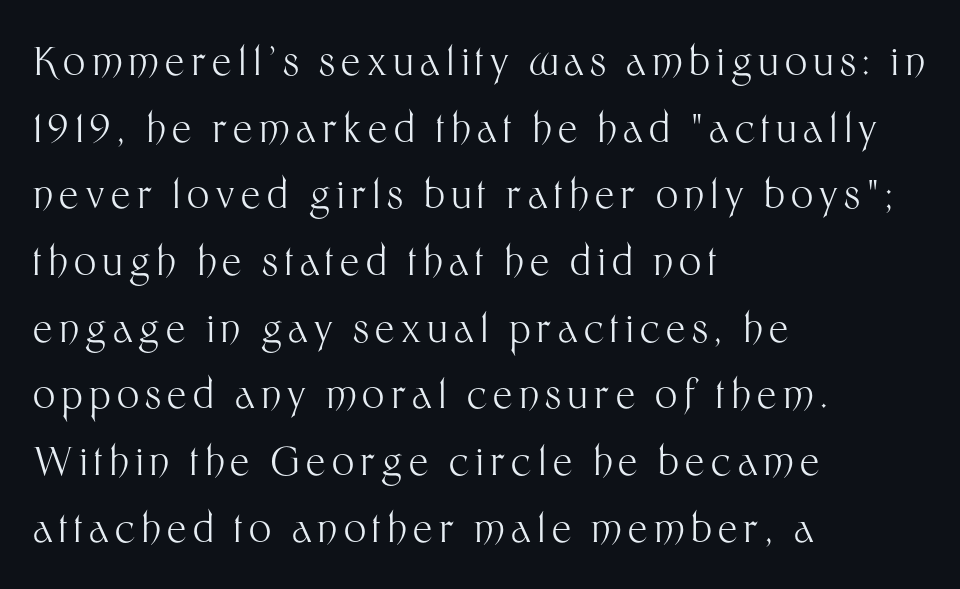
Q: Is the text bold? A: No.
Q: Is the text italic (slanted)? A: No, it is upright.
Q: Is the typeface a serif or a sans-serif typeface? A: Sans-serif.
Q: Is the text underlined? A: No.
Q: How is the paragraph aligned? A: Left-aligned.
Q: Width (condensed, normal, or wide)? A: Normal.
Q: Stroke contrast? A: Medium.
Q: x-height? A: Medium.
Q: Monospaced? A: No.
